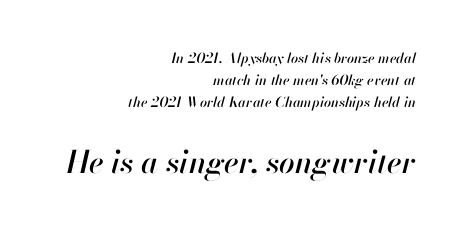
The image shows 31 px text type, italic (leaning right); set right-aligned, normal line spacing (1.58x), normal letter spacing, not underlined; the second (bottom) block is 2.21x larger; high stroke contrast and a small x-height.
